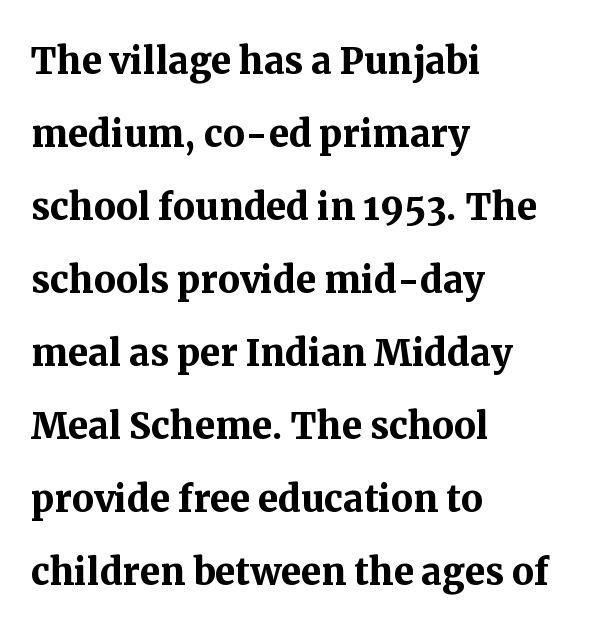
{"serif": "yes", "italic": "no", "bold": "yes", "weight": "semibold", "width": "normal", "stroke_contrast": "medium", "x_height": "medium", "monospaced": "no", "underline": "no", "align": "left", "line_spacing": "normal", "line_spacing_ratio": 1.49, "letter_spacing": "normal", "letter_spacing_em": 0.0, "glyph_px": 49}
